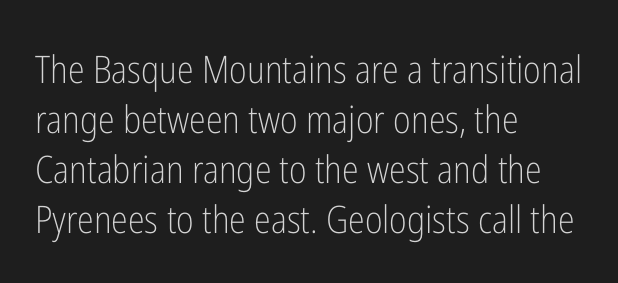
{"serif": "no", "italic": "no", "bold": "no", "weight": "light", "width": "condensed", "stroke_contrast": "low", "x_height": "medium", "monospaced": "no", "underline": "no", "align": "left", "line_spacing": "normal", "line_spacing_ratio": 1.32, "letter_spacing": "normal", "letter_spacing_em": 0.0, "glyph_px": 38}
